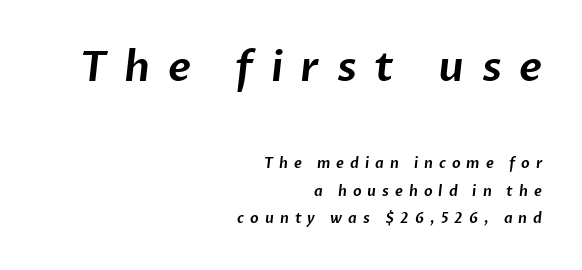
The rendering uses a large line-height, opening up the rows. Which of the two is more prominent by size? The first, at the top. Here the designer chose a conventional face with non-uniform glyph widths. The passage shown is typeset with a sans-serif family. Short and long lines alike share a common ending point at right.
